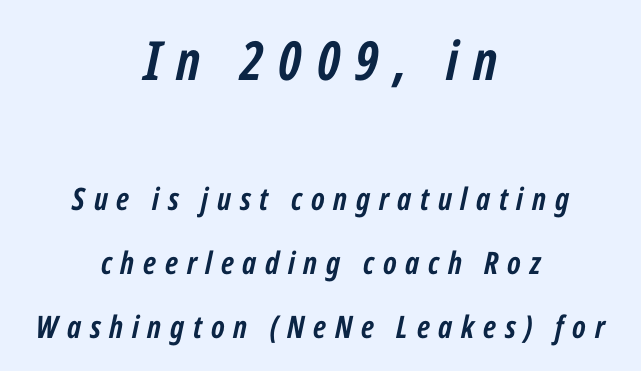
Q: Is the text bold? A: Yes.
Q: Is the text italic (slanted)? A: Yes, it leans right by about 12 degrees.
Q: Is the text underlined? A: No.
Q: How is the paragraph aligned? A: Centered.
Q: Is the spacing between letters normal or unusually wide? A: Unusually wide.
Q: Is the spacing between lines tight, normal or loose? A: Loose.
Q: Which block of text is set in a larger size, the first (top) or the second (bottom)? A: The first (top) one.
Q: Width (condensed, normal, or wide)? A: Condensed.
Q: Stroke contrast? A: Low.
Q: x-height? A: Medium.
Q: Monospaced? A: No.
